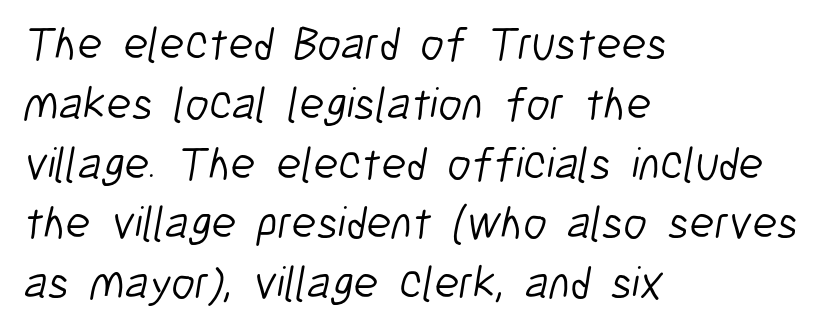
The image shows 46 px light, condensed sans-serif type; set left-aligned, normal line spacing (1.3x), normal letter spacing, not underlined; low stroke contrast and a medium x-height.
